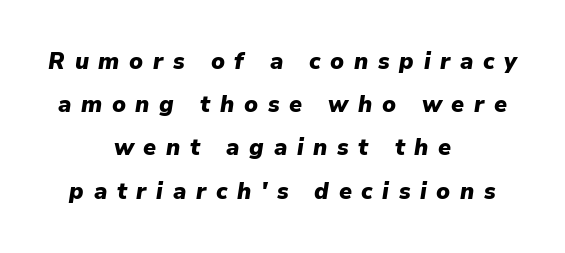
Q: Is the text bold? A: Yes.
Q: Is the text italic (slanted)? A: Yes, it leans right by about 9 degrees.
Q: Is the text underlined? A: No.
Q: How is the paragraph aligned? A: Centered.
Q: Is the spacing between letters normal or unusually wide? A: Unusually wide.
